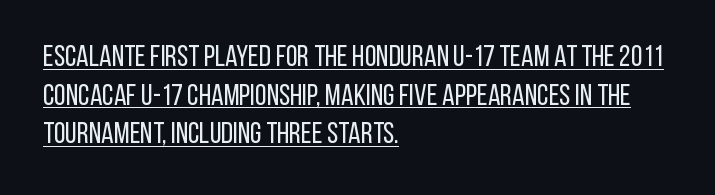
{"serif": "no", "italic": "no", "bold": "no", "weight": "regular", "width": "condensed", "stroke_contrast": "low", "x_height": "large", "monospaced": "no", "underline": "yes", "align": "left", "line_spacing": "normal", "line_spacing_ratio": 1.29, "letter_spacing": "normal", "letter_spacing_em": 0.0, "glyph_px": 30}
